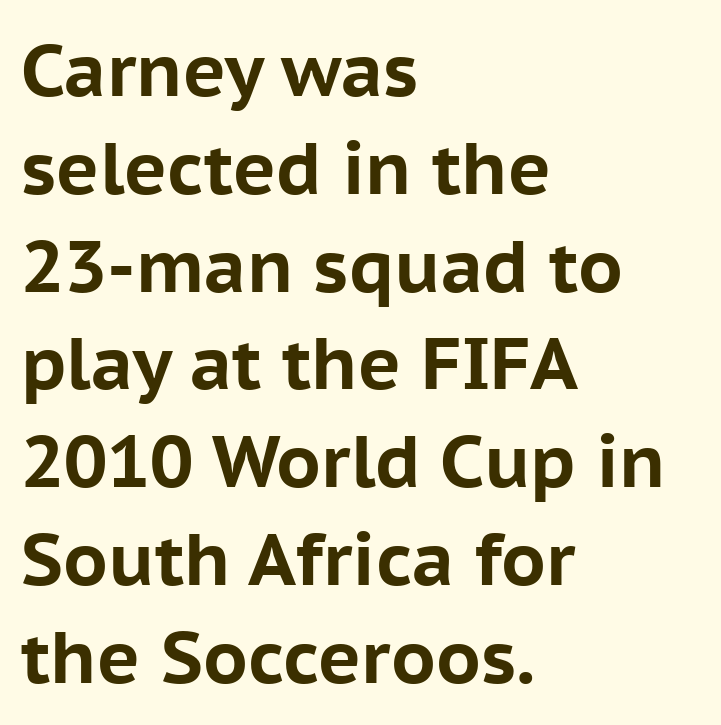
Q: Is the text bold? A: Yes.
Q: Is the text italic (slanted)? A: No, it is upright.
Q: Is the typeface a serif or a sans-serif typeface? A: Sans-serif.
Q: Is the text underlined? A: No.
Q: How is the paragraph aligned? A: Left-aligned.
Q: Is the spacing between letters normal or unusually wide? A: Normal.
Q: Is the spacing between lines tight, normal or loose? A: Normal.
Q: Width (condensed, normal, or wide)? A: Normal.
Q: Stroke contrast? A: Low.
Q: x-height? A: Medium.
Q: Monospaced? A: No.
